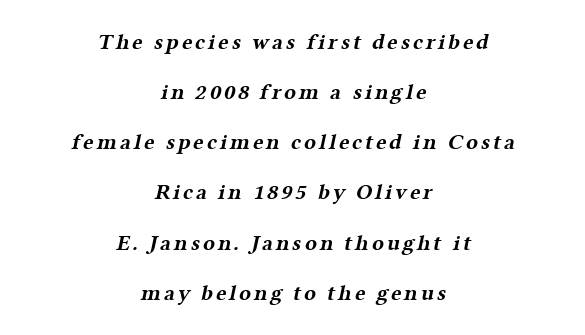
The image shows 22 px bold type; set centered, loose line spacing (2.28x), not underlined.
